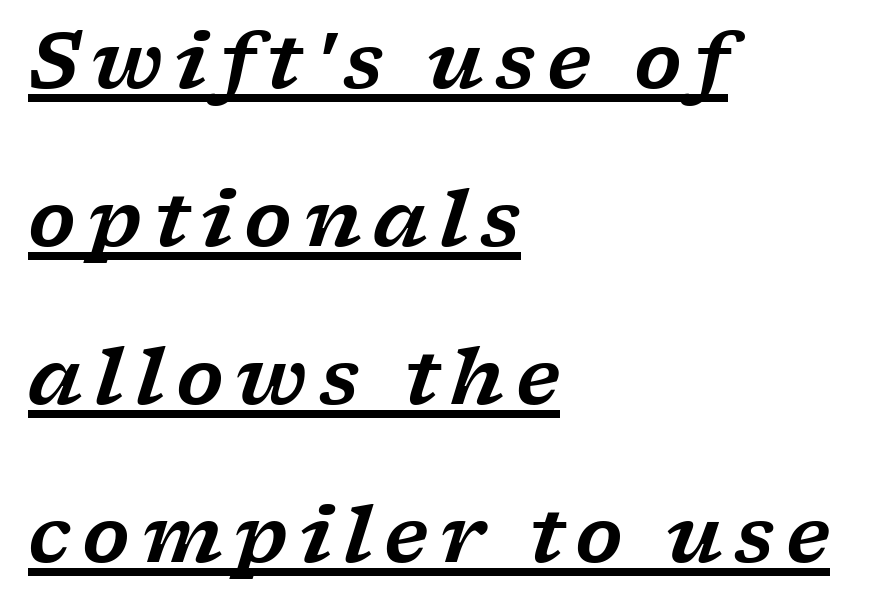
Each line of the rendering has a horizontal stroke beneath the glyphs. The face used here has a pronounced slope to its letters. Small tapered or slab feet sit at the stroke ends, so this counts as serif. The leading is generous, giving the passage an open texture. The letters advance in unequal steps, a hallmark of proportional type. A classic flush-left, rag-right setting is used for this passage.
